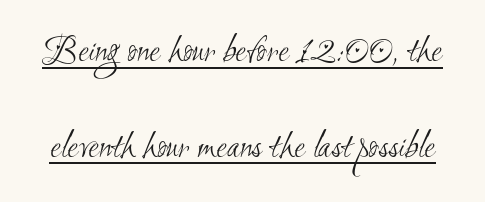
The image shows 39 px light, condensed sans-serif type; set loose line spacing (2.45x), normal letter spacing, underlined; medium stroke contrast and a small x-height.
